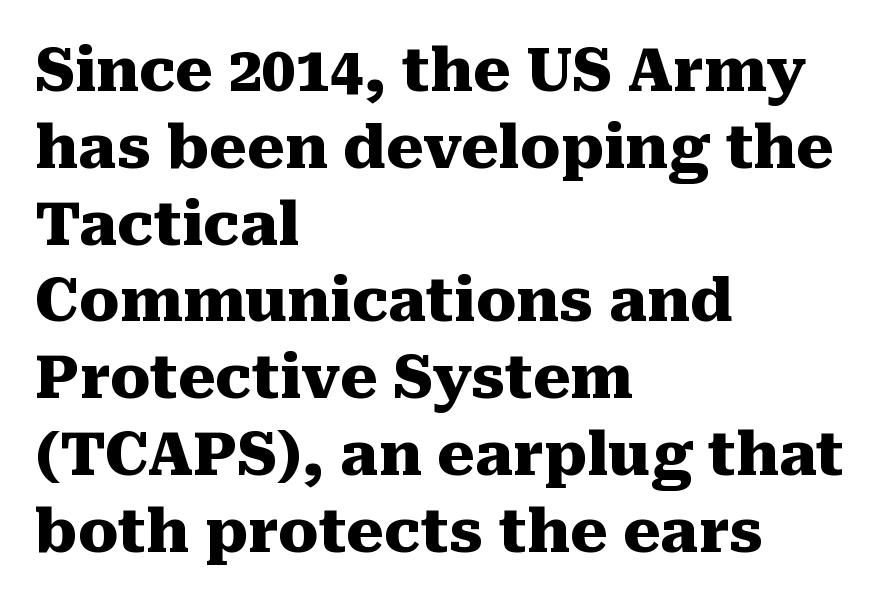
Q: Is the text bold? A: Yes.
Q: Is the text italic (slanted)? A: No, it is upright.
Q: Is the typeface a serif or a sans-serif typeface? A: Serif.
Q: Is the text underlined? A: No.
Q: How is the paragraph aligned? A: Left-aligned.
Q: Is the spacing between letters normal or unusually wide? A: Normal.
Q: Is the spacing between lines tight, normal or loose? A: Normal.
Q: Width (condensed, normal, or wide)? A: Normal.
Q: Stroke contrast? A: Medium.
Q: x-height? A: Medium.
Q: Monospaced? A: No.
